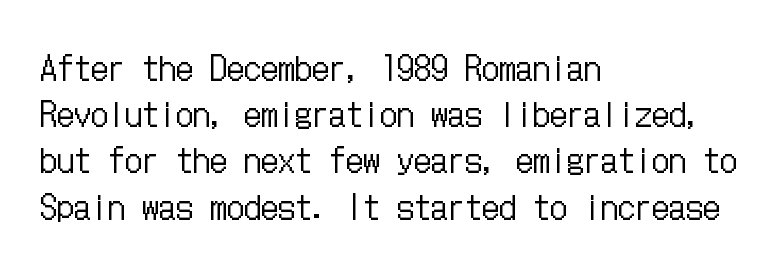
{"italic": "no", "bold": "no", "weight": "regular", "width": "condensed", "stroke_contrast": "low", "x_height": "medium", "underline": "no", "align": "left", "line_spacing": "normal", "line_spacing_ratio": 1.36, "letter_spacing": "normal", "letter_spacing_em": 0.0, "glyph_px": 34}
